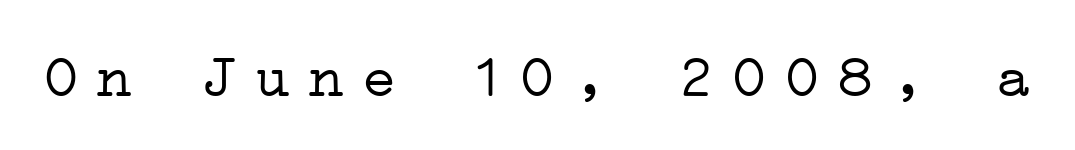
The image shows 60 px light, wide serif type, upright; set unusually wide letter spacing (+0.28 em), not underlined; low stroke contrast and a medium x-height.
